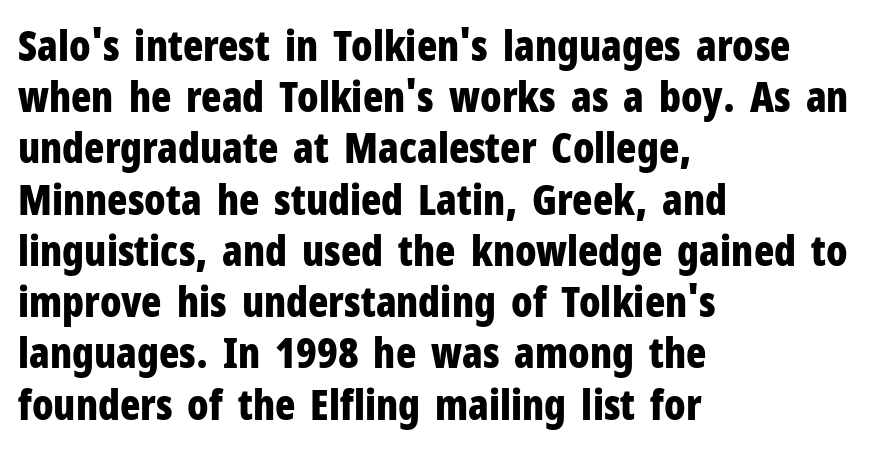
The letters sit at their default tracking, neither squeezed nor spread. Grotesque or geometric, the face here clearly has no serifs. Think of a printed novel: that variable character pitch is what you see here. On the weight axis this lands at bold, roughly 700. Does the lettering tilt? It doesn't — this is upright. The lines are quadded left.
